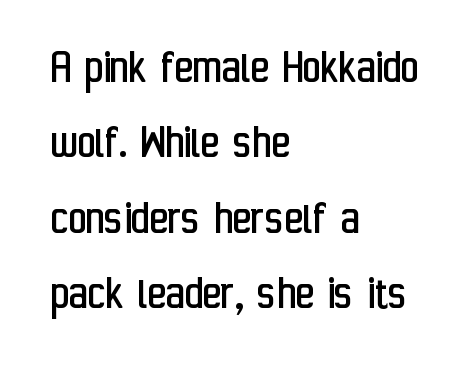
Q: Is the text bold? A: No.
Q: Is the text italic (slanted)? A: No, it is upright.
Q: Is the typeface a serif or a sans-serif typeface? A: Sans-serif.
Q: Is the text underlined? A: No.
Q: How is the paragraph aligned? A: Left-aligned.
Q: Is the spacing between letters normal or unusually wide? A: Normal.
Q: Is the spacing between lines tight, normal or loose? A: Normal.
Q: Width (condensed, normal, or wide)? A: Condensed.
Q: Stroke contrast? A: Low.
Q: x-height? A: Medium.
Q: Monospaced? A: No.
